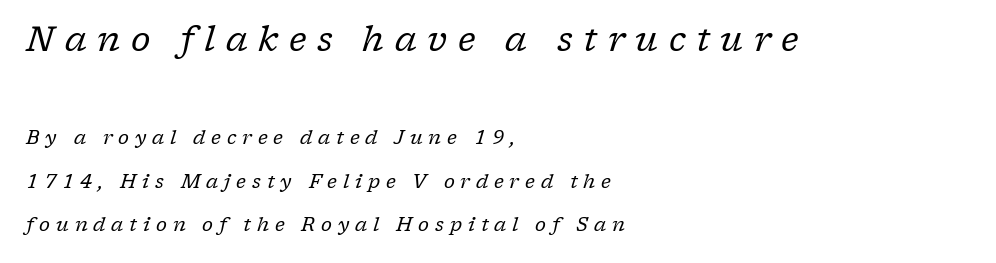
The image shows 34 px regular-weight serif type, italic (leaning right); set left-aligned, loose line spacing (2.27x), unusually wide letter spacing (+0.31 em), not underlined; the first (top) block is 1.79x larger; low stroke contrast and a medium x-height.
